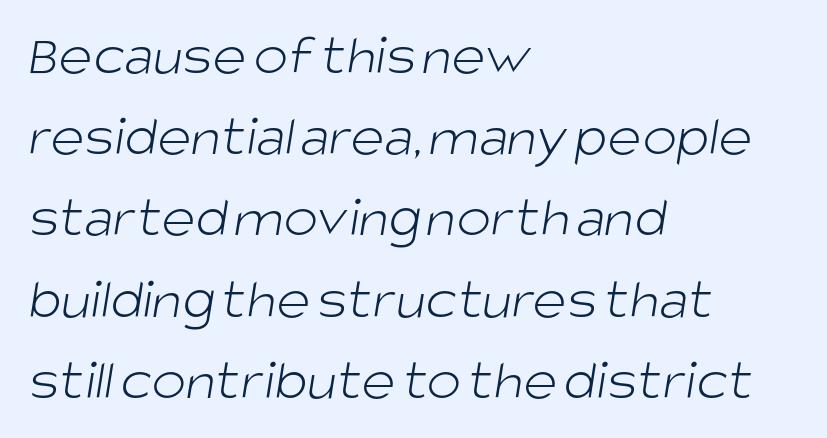
Does extra space separate the letters? No, they use regular spacing. A student would call this left alignment; a typographer would say flush left, rag right. Letters have the restrained weight of plain body copy at most. Letters rest on an invisible, unmarked baseline.
